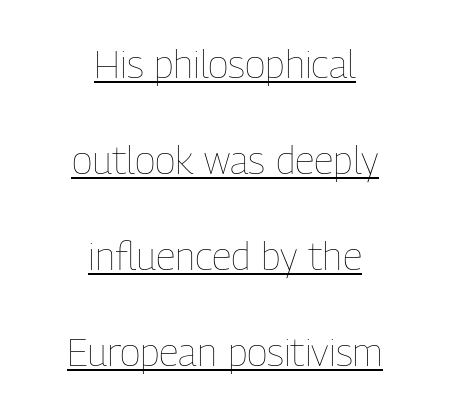
The image shows 39 px thin, condensed type, upright; set centered, loose line spacing (2.46x), normal letter spacing, underlined; low stroke contrast and a medium x-height.
